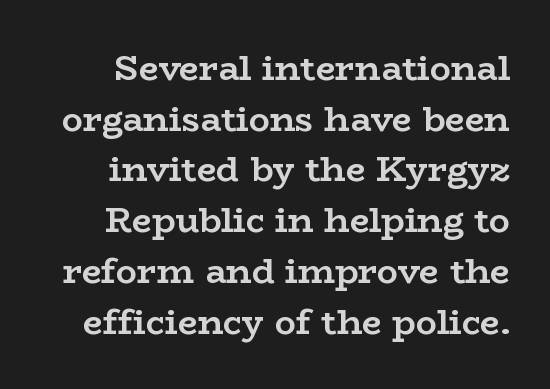
Font category for this specimen: serif. This is roman type, the default non-slanted kind. Heft: maximum for text — a bold. Nobody touched the tracking dial on this one. Is this a fixed-width face? No — the glyphs have proportional, varying widths. The rows are spaced the way most documents space them.
